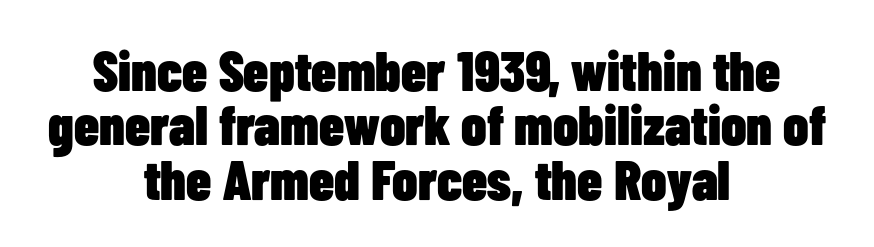
{"serif": "no", "italic": "no", "bold": "yes", "weight": "heavy", "width": "condensed", "stroke_contrast": "low", "x_height": "medium", "monospaced": "no", "underline": "no", "align": "center", "line_spacing": "tight", "line_spacing_ratio": 0.97, "letter_spacing": "normal", "letter_spacing_em": 0.0, "glyph_px": 56}
